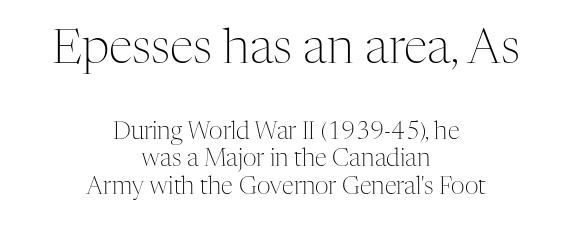
The image shows 48 px light serif type, upright; set centered, tight line spacing (1.15x), normal letter spacing, not underlined; the first (top) block is 2.0x larger; medium stroke contrast and a medium x-height.
